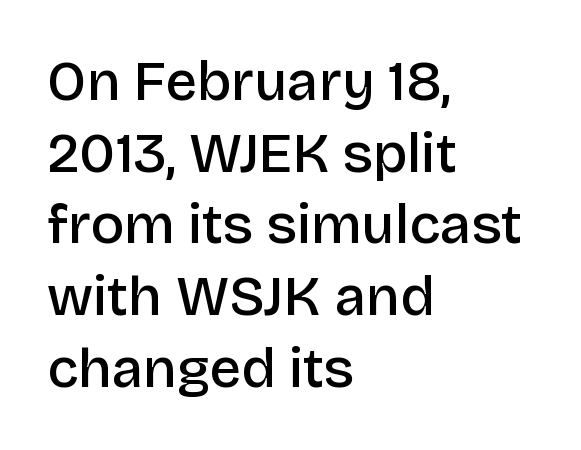
Q: Is the text bold? A: Semi-bold.
Q: Is the text italic (slanted)? A: No, it is upright.
Q: Is the typeface a serif or a sans-serif typeface? A: Sans-serif.
Q: Is the text underlined? A: No.
Q: How is the paragraph aligned? A: Left-aligned.
Q: Is the spacing between letters normal or unusually wide? A: Normal.
Q: Is the spacing between lines tight, normal or loose? A: Normal.
Q: Width (condensed, normal, or wide)? A: Normal.
Q: Stroke contrast? A: Low.
Q: x-height? A: Large.
Q: Monospaced? A: No.
